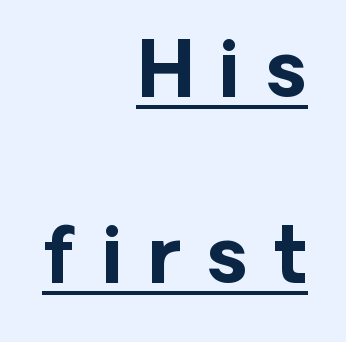
Q: Is the text bold? A: Yes.
Q: Is the text italic (slanted)? A: No, it is upright.
Q: Is the typeface a serif or a sans-serif typeface? A: Sans-serif.
Q: Is the text underlined? A: Yes.
Q: How is the paragraph aligned? A: Right-aligned.
Q: Is the spacing between letters normal or unusually wide? A: Unusually wide.
Q: Is the spacing between lines tight, normal or loose? A: Loose.
Q: Width (condensed, normal, or wide)? A: Normal.
Q: Stroke contrast? A: Low.
Q: x-height? A: Medium.
Q: Monospaced? A: No.
